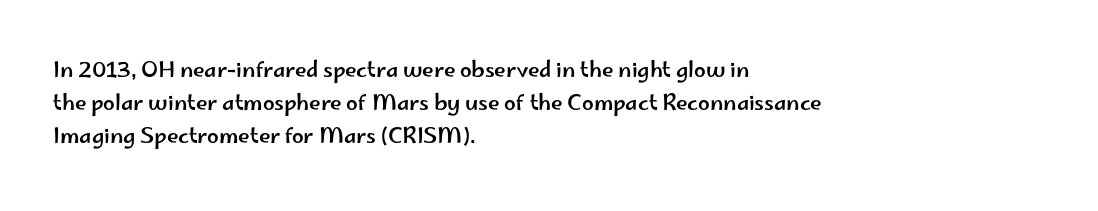
Q: Is the text italic (slanted)? A: No, it is upright.
Q: Is the text underlined? A: No.
Q: How is the paragraph aligned? A: Left-aligned.
Q: Is the spacing between letters normal or unusually wide? A: Normal.
Q: Is the spacing between lines tight, normal or loose? A: Normal.
